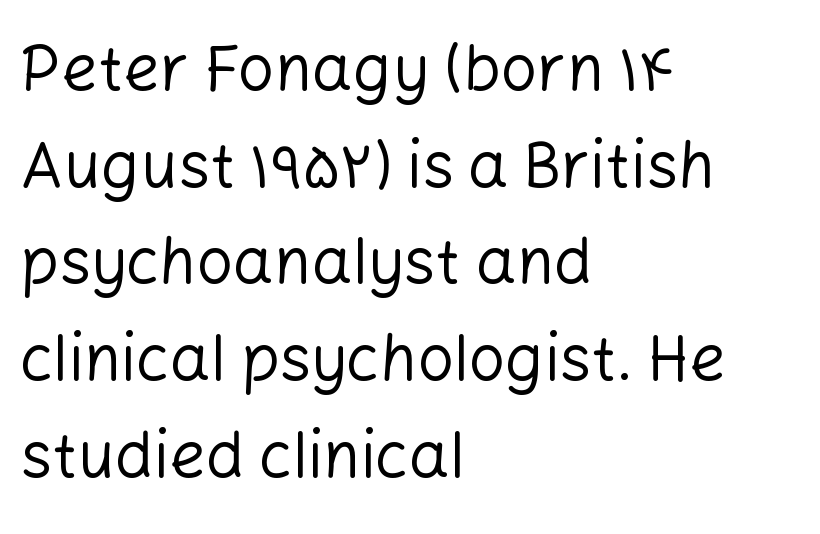
Bare-footed words on every line. Leftover space on each line is placed entirely after the last word. Whoever set this chose a conventional vertical rhythm. Bold? No — there's no thickening of the strokes. Caption: standard tracking, unaltered. Spacing verdict: proportional, widths tailored to each character.
